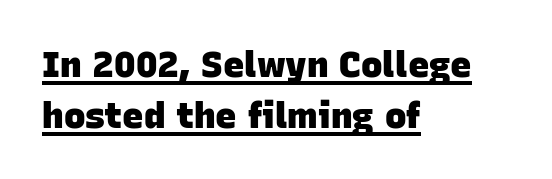
Underline: present. The rag falls on the right side of this text block. One glance says typical: line gaps are just what's usual. Plenty of ink on the page — the face is bold. Spacing verdict: proportional, widths tailored to each character.
